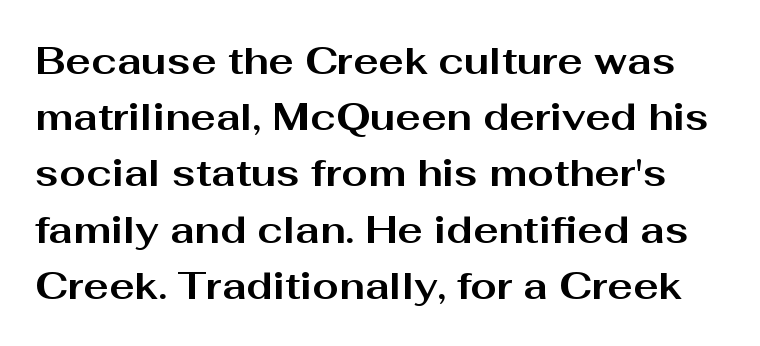
No extra tracking has been applied to these lines. Leading: standard. The glyphs in this specimen are sans serif. The foot of each line stays bare and open. These lines are rendered in a variable-pitch font. Weight check: bold — yes, fully.
